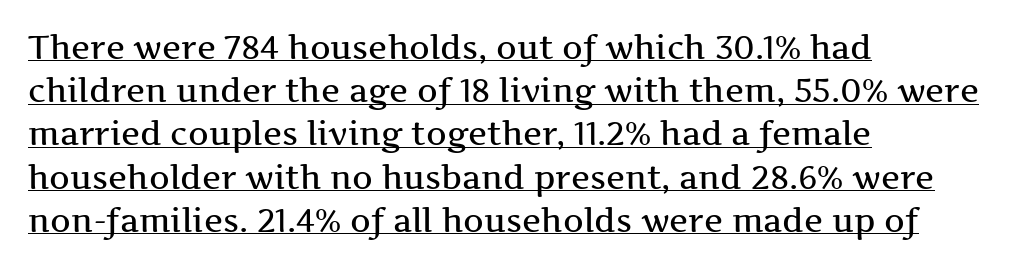
Q: Is the text italic (slanted)? A: No, it is upright.
Q: Is the typeface a serif or a sans-serif typeface? A: Serif.
Q: Is the text underlined? A: Yes.
Q: How is the paragraph aligned? A: Left-aligned.
Q: Is the spacing between letters normal or unusually wide? A: Normal.
Q: Is the spacing between lines tight, normal or loose? A: Normal.
Q: Width (condensed, normal, or wide)? A: Wide.
Q: Stroke contrast? A: Medium.
Q: x-height? A: Medium.
Q: Monospaced? A: No.
